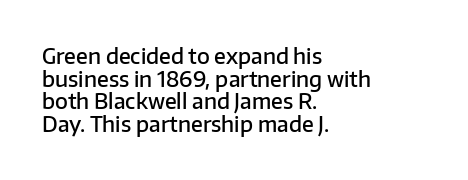
The image shows 21 px text type, upright; set left-aligned, tight line spacing (1.08x), normal letter spacing, not underlined.
